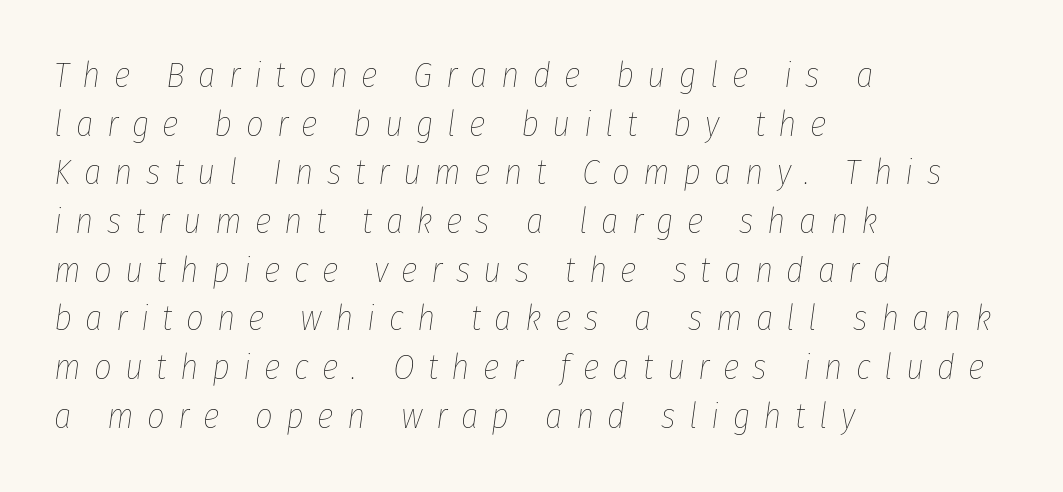
{"italic": "yes", "lean": "right", "slant_degrees": 8, "bold": "no", "weight": "thin", "width": "condensed", "stroke_contrast": "low", "x_height": "medium", "monospaced": "no", "underline": "no", "align": "left", "line_spacing": "normal", "line_spacing_ratio": 1.39, "letter_spacing": "wide", "letter_spacing_em": 0.38, "glyph_px": 35}
